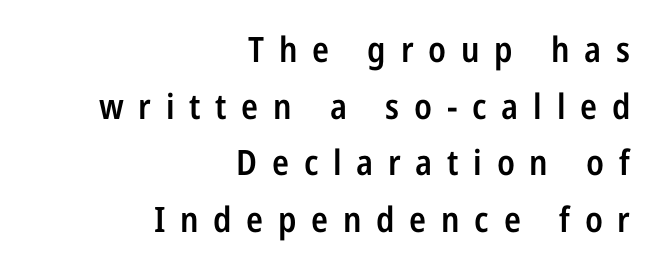
Q: Is the text bold? A: Semi-bold.
Q: Is the text italic (slanted)? A: No, it is upright.
Q: Is the typeface a serif or a sans-serif typeface? A: Sans-serif.
Q: Is the text underlined? A: No.
Q: How is the paragraph aligned? A: Right-aligned.
Q: Is the spacing between letters normal or unusually wide? A: Unusually wide.
Q: Is the spacing between lines tight, normal or loose? A: Normal.
Q: Width (condensed, normal, or wide)? A: Condensed.
Q: Stroke contrast? A: Low.
Q: x-height? A: Medium.
Q: Monospaced? A: No.
